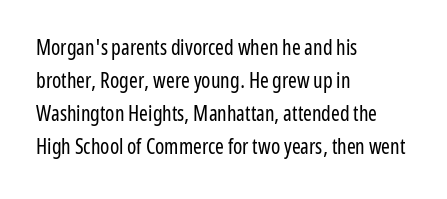
{"italic": "no", "bold": "no", "underline": "no", "align": "left", "line_spacing": "normal", "line_spacing_ratio": 1.57, "letter_spacing": "normal", "letter_spacing_em": 0.0, "glyph_px": 21}
